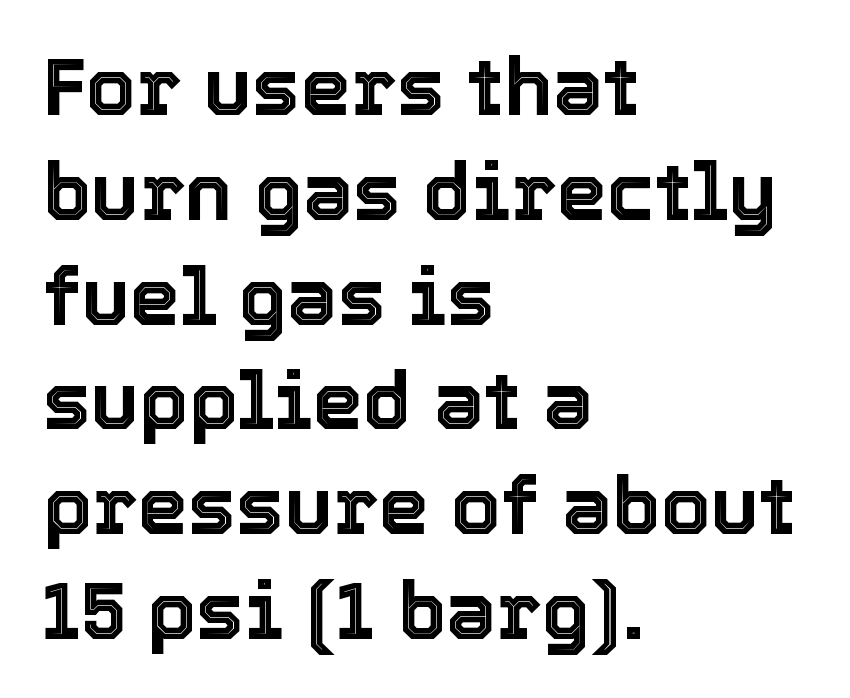
Short and long lines alike share a common starting point at left. Note the varied advance widths — an 'i' is clearly narrower than an 'm'. You can tell it's not italic because the verticals are truly vertical. Words appear dense and cohesive because spacing is normal. This sample keeps an unexceptional amount of space between lines. Anything drawn beneath the words? Only blank space.
